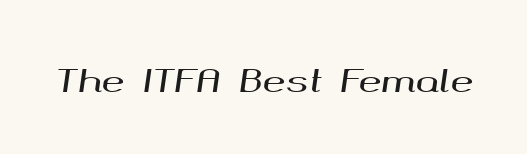
The image shows 31 px wide type, italic (leaning right); set normal letter spacing, not underlined; medium stroke contrast and a medium x-height.
